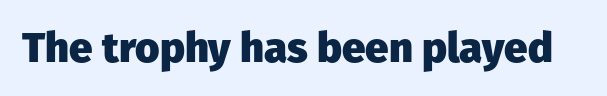
In terms of letterform style, serifs are entirely absent. Is this a fixed-width face? No — the glyphs have proportional, varying widths. Every letter is thick-stroked: bold, no question. The glyphs are unaccompanied by any horizontal stroke below them. The axis of the letterforms is exactly vertical. Students, note that the glyphs here touch the page at normal intervals.
